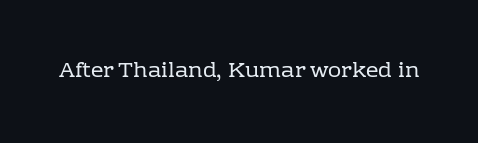
{"italic": "no", "bold": "no", "underline": "no", "letter_spacing": "normal", "letter_spacing_em": 0.0, "glyph_px": 22}
